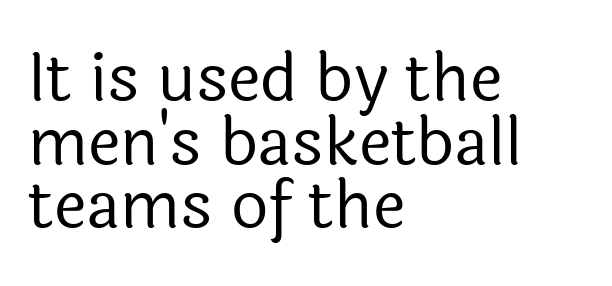
Q: Is the text bold? A: No.
Q: Is the text italic (slanted)? A: No, it is upright.
Q: Is the typeface a serif or a sans-serif typeface? A: Sans-serif.
Q: Is the text underlined? A: No.
Q: How is the paragraph aligned? A: Left-aligned.
Q: Is the spacing between letters normal or unusually wide? A: Normal.
Q: Is the spacing between lines tight, normal or loose? A: Tight.
Q: Width (condensed, normal, or wide)? A: Normal.
Q: x-height? A: Medium.
Q: Monospaced? A: No.
